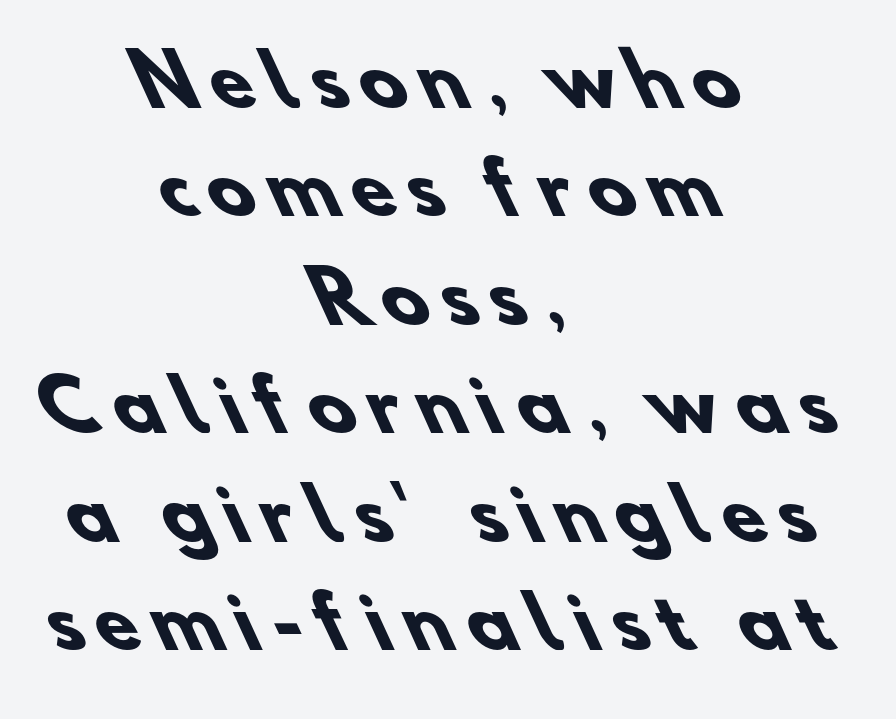
Q: Is the text bold? A: Yes.
Q: Is the typeface a serif or a sans-serif typeface? A: Sans-serif.
Q: Is the text underlined? A: No.
Q: How is the paragraph aligned? A: Centered.
Q: Is the spacing between letters normal or unusually wide? A: Unusually wide.
Q: Is the spacing between lines tight, normal or loose? A: Normal.
Q: Width (condensed, normal, or wide)? A: Normal.
Q: Stroke contrast? A: Low.
Q: x-height? A: Small.
Q: Monospaced? A: No.
